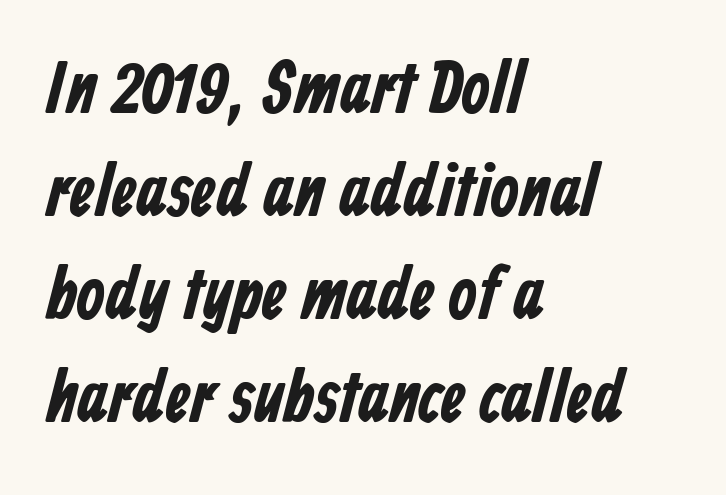
Unmarked baselines from the first word to the last. In terms of weight, the rendering is a true, heavy bold. Line starts are locked; line ends wander. Is this a sans? Yes — the strokes have no serifs. The letters advance in unequal steps, a hallmark of proportional type.
